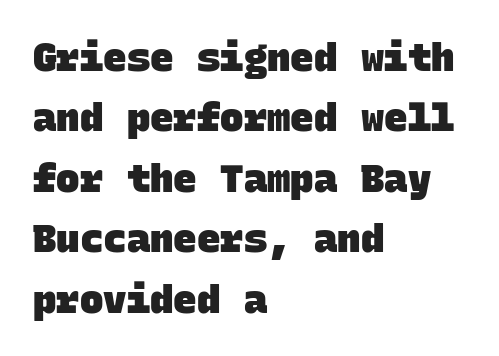
Characters follow at the spacing the type designer built in. The face used here is a sans, in the tradition of grotesques and geometrics. Does the copy run flush right? No — it runs flush left. Rule under the text: the space is simply empty.
